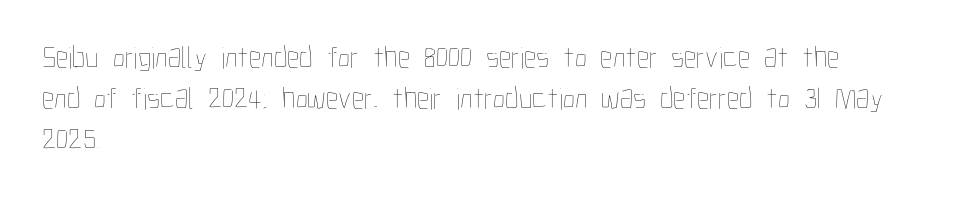
Q: Is the text bold? A: No.
Q: Is the text italic (slanted)? A: No, it is upright.
Q: Is the text underlined? A: No.
Q: How is the paragraph aligned? A: Left-aligned.
Q: Is the spacing between letters normal or unusually wide? A: Normal.
Q: Is the spacing between lines tight, normal or loose? A: Normal.
Q: Width (condensed, normal, or wide)? A: Condensed.
Q: Stroke contrast? A: Low.
Q: x-height? A: Medium.
Q: Monospaced? A: No.
